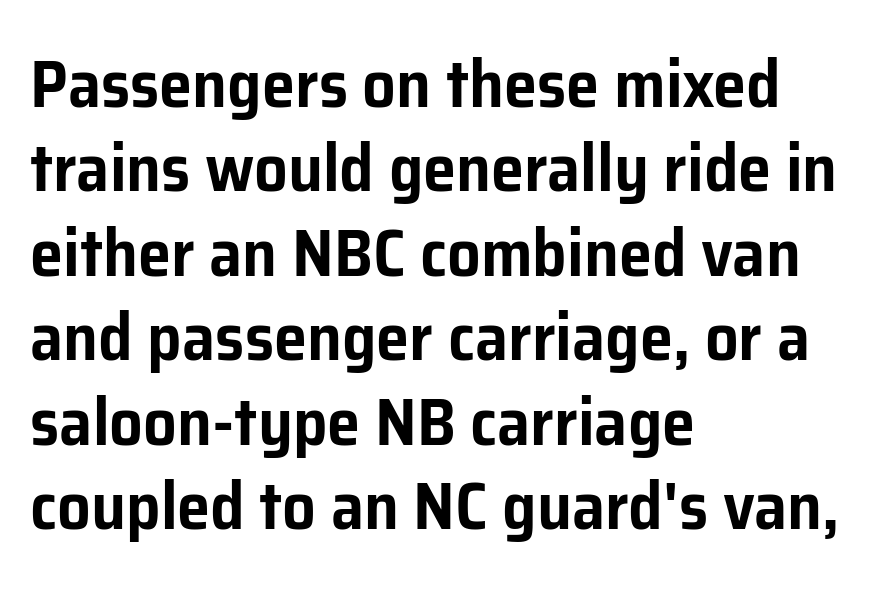
Q: Is the text italic (slanted)? A: No, it is upright.
Q: Is the typeface a serif or a sans-serif typeface? A: Sans-serif.
Q: Is the text underlined? A: No.
Q: How is the paragraph aligned? A: Left-aligned.
Q: Is the spacing between letters normal or unusually wide? A: Normal.
Q: Is the spacing between lines tight, normal or loose? A: Normal.
Q: Width (condensed, normal, or wide)? A: Normal.
Q: Stroke contrast? A: Low.
Q: x-height? A: Medium.
Q: Monospaced? A: No.
